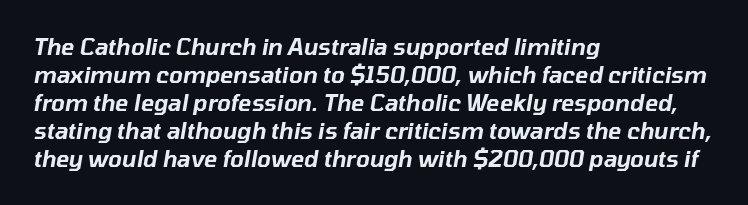
The image shows 22 px text type, italic (leaning right); set left-aligned, normal line spacing (1.27x), normal letter spacing, not underlined.
